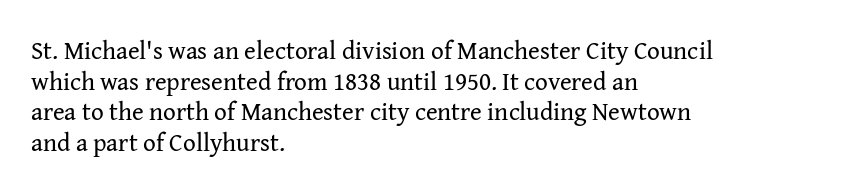
The letters look calm and open, with moderate or lighter stems. Descenders are the only things crossing below the line. Left-aligned paragraph, ragged on the right. Short note: letters normally spaced.
